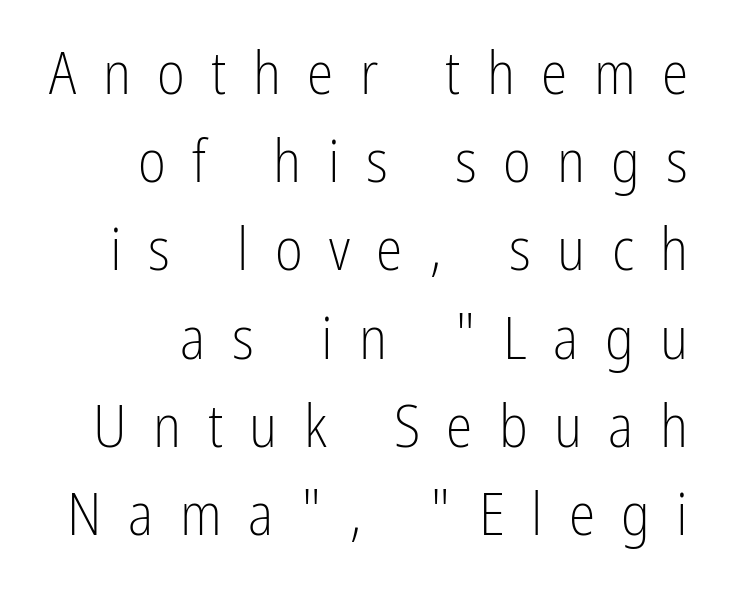
The line texture is sparse and dotted thanks to wide tracking. These lines are rendered in a variable-pitch font. Each new line begins a customary step beneath the previous one. This sample uses a sans-serif face. On a weight scale, this lands at 450 or below. The space beneath each line is pristine and unruled.
